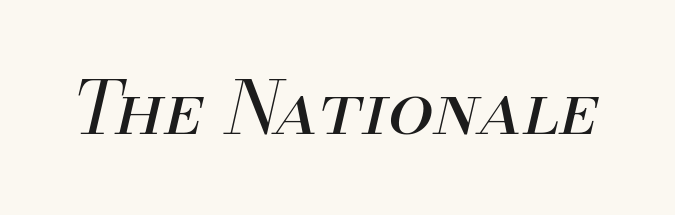
Q: Is the text bold? A: No.
Q: Is the text italic (slanted)? A: Yes, it leans right by about 13 degrees.
Q: Is the text underlined? A: No.
Q: Is the spacing between letters normal or unusually wide? A: Normal.
Q: Width (condensed, normal, or wide)? A: Normal.
Q: Stroke contrast? A: Medium.
Q: x-height? A: Small.
Q: Monospaced? A: No.
